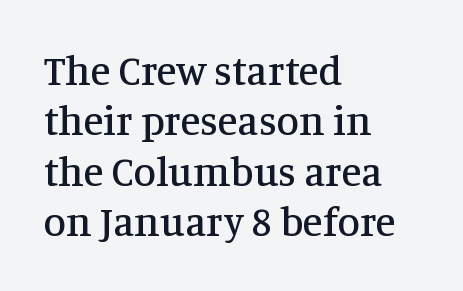
{"serif": "yes", "italic": "no", "width": "normal", "stroke_contrast": "medium", "x_height": "large", "monospaced": "no", "underline": "no", "align": "left", "line_spacing_ratio": 1.23, "letter_spacing": "normal", "letter_spacing_em": 0.0, "glyph_px": 41}
